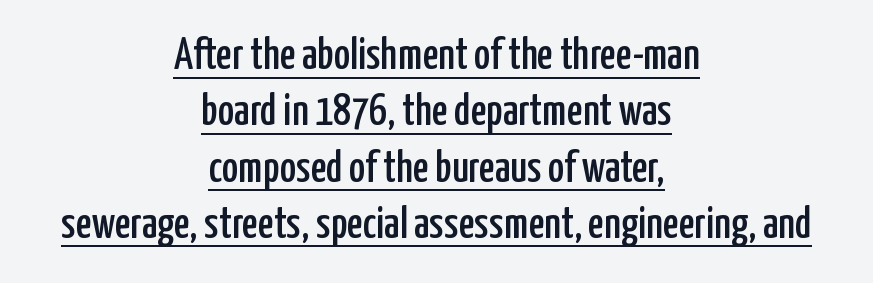
{"serif": "no", "italic": "no", "width": "condensed", "stroke_contrast": "low", "x_height": "medium", "monospaced": "no", "underline": "yes", "align": "center", "line_spacing": "normal", "line_spacing_ratio": 1.28, "letter_spacing": "normal", "letter_spacing_em": 0.0, "glyph_px": 44}
